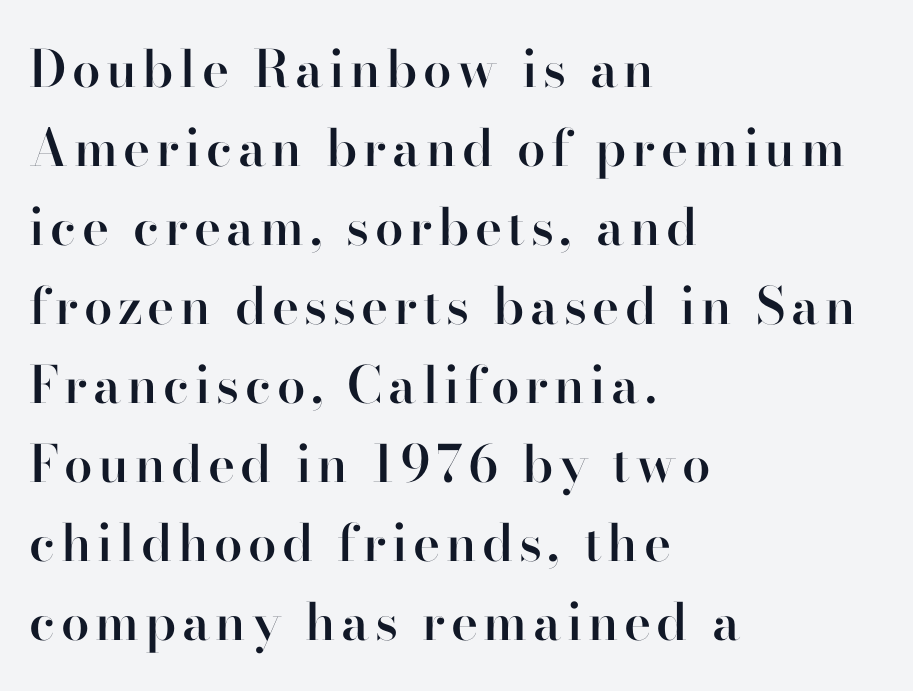
{"serif": "yes", "italic": "no", "bold": "semi", "weight": "semibold", "width": "normal", "stroke_contrast": "high", "x_height": "small", "monospaced": "no", "underline": "no", "align": "left", "line_spacing": "normal", "line_spacing_ratio": 1.55, "glyph_px": 51}
